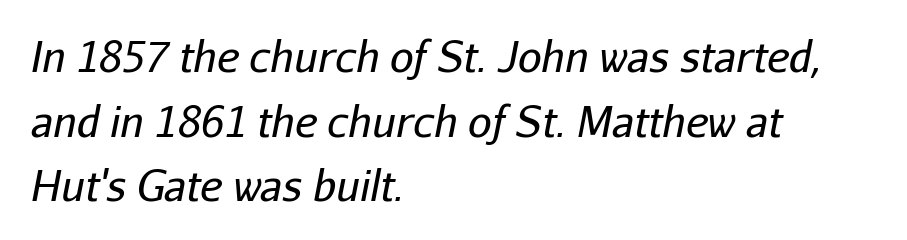
{"italic": "yes", "lean": "right", "slant_degrees": 11, "bold": "no", "weight": "regular", "width": "normal", "stroke_contrast": "low", "x_height": "medium", "monospaced": "no", "underline": "no", "align": "left", "line_spacing": "normal", "line_spacing_ratio": 1.54, "letter_spacing": "normal", "letter_spacing_em": 0.0, "glyph_px": 42}
